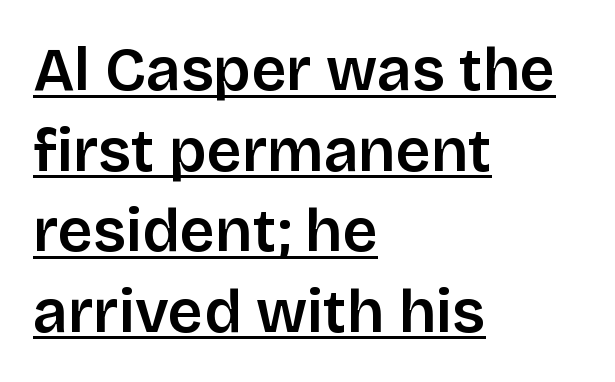
The image shows 61 px sans-serif type, upright; set left-aligned, normal line spacing (1.32x), normal letter spacing, underlined; low stroke contrast and a large x-height.
